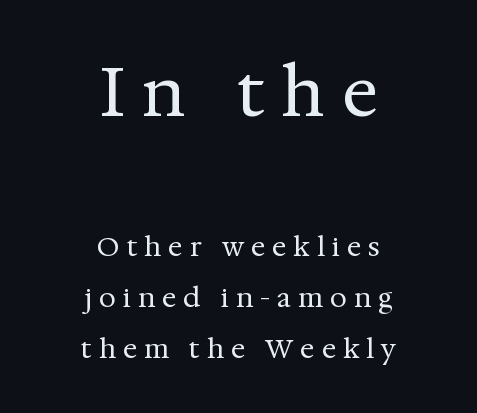
The image shows 68 px regular-weight serif type, upright; set centered, line spacing 1.88x, unusually wide letter spacing (+0.26 em), not underlined; the first (top) block is 2.52x larger; medium stroke contrast and a medium x-height.
